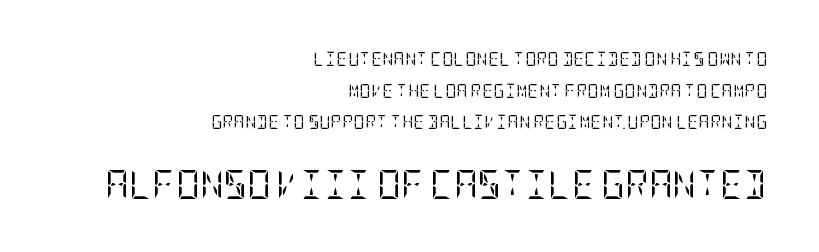
{"serif": "yes", "italic": "no", "bold": "no", "weight": "regular", "width": "condensed", "stroke_contrast": "low", "x_height": "large", "underline": "no", "align": "right", "line_spacing": "loose", "line_spacing_ratio": 2.26, "letter_spacing": "normal", "letter_spacing_em": 0.0, "larger_block": "second", "size_ratio": 2.07, "glyph_px": 29}
